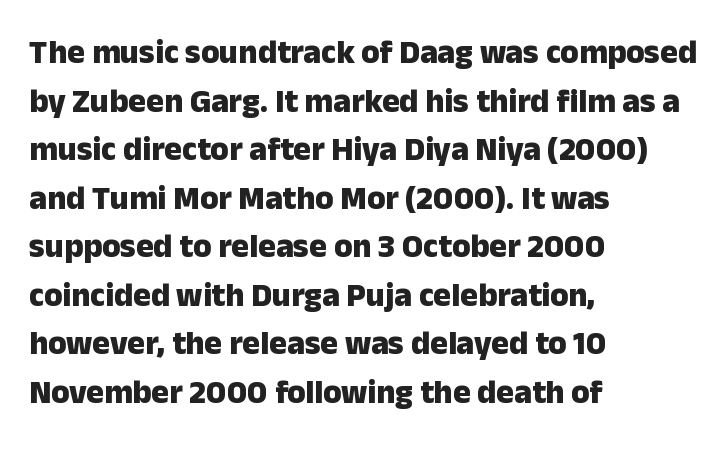
{"serif": "no", "italic": "no", "bold": "yes", "weight": "heavy", "width": "normal", "stroke_contrast": "low", "x_height": "medium", "monospaced": "no", "underline": "no", "align": "left", "line_spacing": "normal", "line_spacing_ratio": 1.47, "letter_spacing": "normal", "letter_spacing_em": 0.0, "glyph_px": 33}
